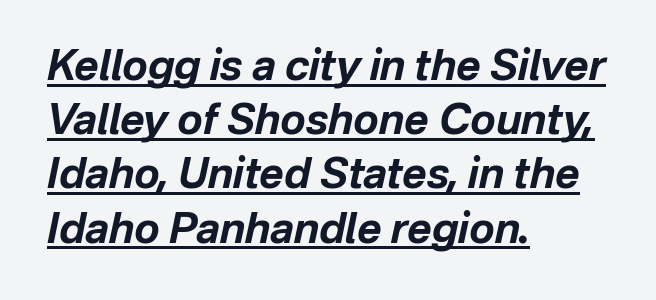
Compared with undecorated copy, this sample adds a rule below the words. Character widths vary here, with narrow letters taking less room than wide ones. Tall strokes in this sample are angled rather than plumb. Horizontal bands of white between lines are of average thickness. The type is set solid horizontally, with unmodified tracking. Where is the straight margin? On the left.
